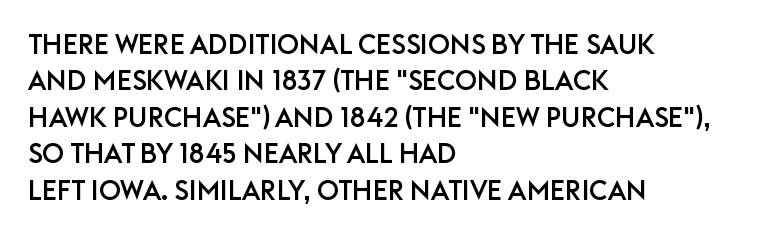
The image shows 27 px text type, upright; set left-aligned, normal line spacing (1.35x), normal letter spacing, not underlined.
